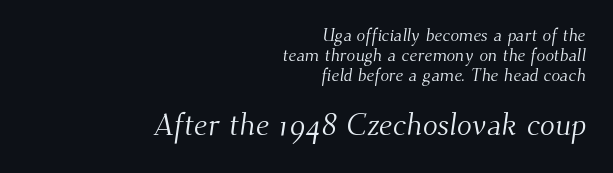
{"serif": "yes", "bold": "no", "weight": "light", "width": "normal", "stroke_contrast": "medium", "x_height": "small", "monospaced": "no", "underline": "no", "align": "right", "line_spacing": "tight", "line_spacing_ratio": 1.11, "letter_spacing": "normal", "letter_spacing_em": 0.0, "larger_block": "second", "size_ratio": 1.72, "glyph_px": 31}
